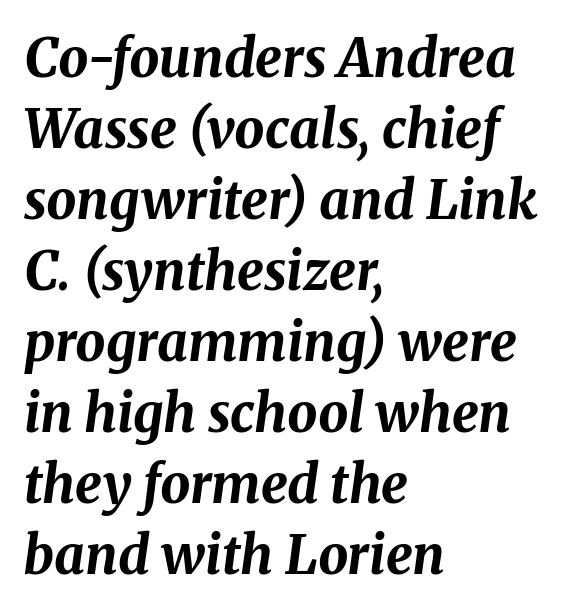
Q: Is the text bold? A: Yes.
Q: Is the text italic (slanted)? A: Yes, it leans right by about 8 degrees.
Q: Is the text underlined? A: No.
Q: How is the paragraph aligned? A: Left-aligned.
Q: Is the spacing between letters normal or unusually wide? A: Normal.
Q: Is the spacing between lines tight, normal or loose? A: Normal.
Q: Width (condensed, normal, or wide)? A: Normal.
Q: Stroke contrast? A: Medium.
Q: x-height? A: Medium.
Q: Monospaced? A: No.
